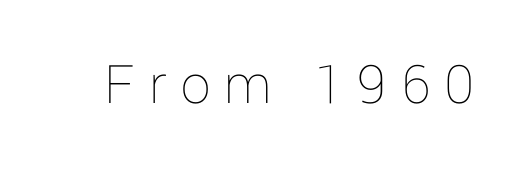
Q: Is the text bold? A: No.
Q: Is the text italic (slanted)? A: No, it is upright.
Q: Is the text underlined? A: No.
Q: Is the spacing between letters normal or unusually wide? A: Unusually wide.
Q: Width (condensed, normal, or wide)? A: Normal.
Q: Stroke contrast? A: Low.
Q: x-height? A: Medium.
Q: Monospaced? A: No.
